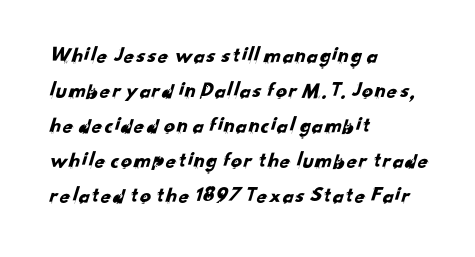
Q: Is the text underlined? A: No.
Q: How is the paragraph aligned? A: Left-aligned.
Q: Is the spacing between letters normal or unusually wide? A: Normal.
Q: Is the spacing between lines tight, normal or loose? A: Normal.
